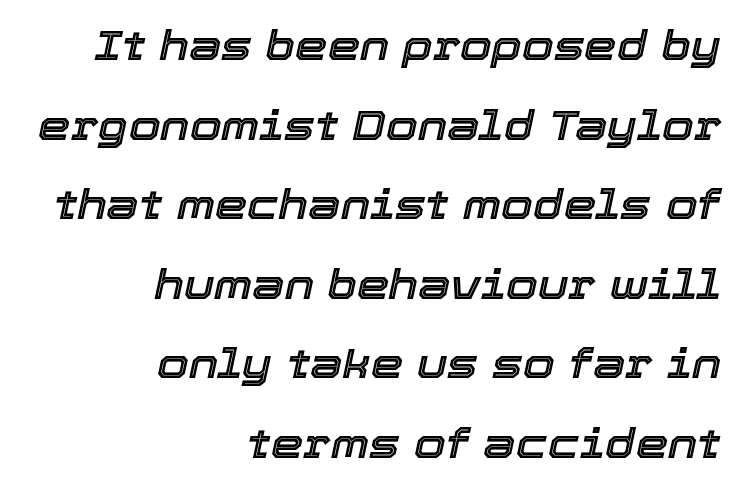
How are the letters spaced? Ordinarily, with no added tracking. The string is rendered with underlining switched off. This sample has the flowing, uneven cadence of proportional lettering. A student would call this right alignment; a typographer would say flush right, rag left. The whole block is typeset with a tilt.
